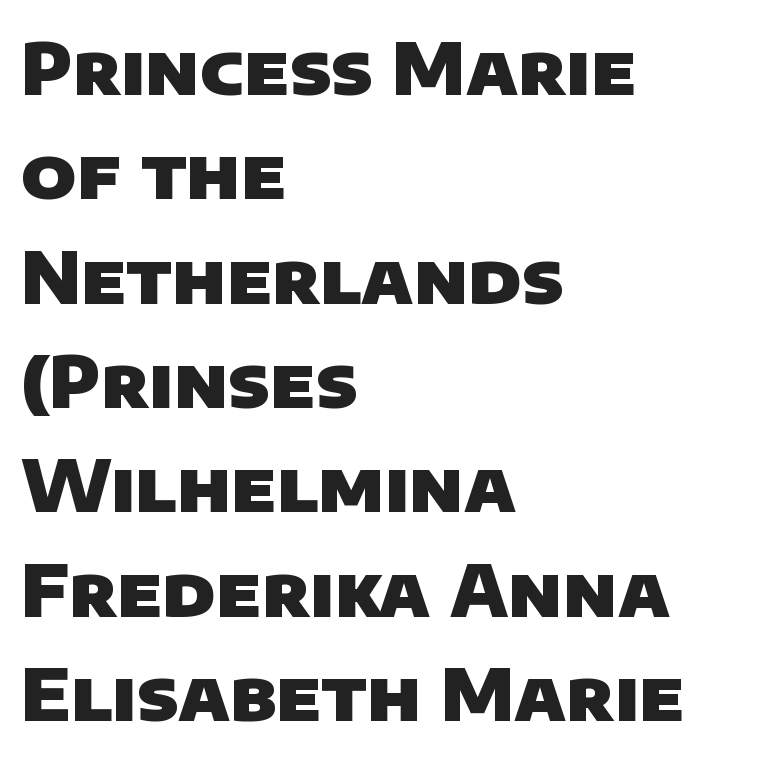
The specimen omits any rule beneath the text block's lines. The text was rendered using a sans face with plain stroke endings. A typesetter would call this leading conventional body-copy spacing. No extra tracking has been applied to these lines.
